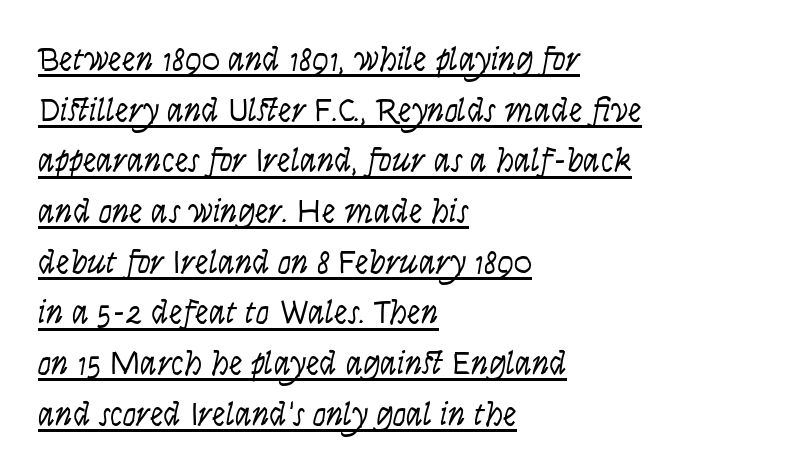
Q: Is the text bold? A: No.
Q: Is the text italic (slanted)? A: Yes, it leans right by about 9 degrees.
Q: Is the text underlined? A: Yes.
Q: How is the paragraph aligned? A: Left-aligned.
Q: Is the spacing between letters normal or unusually wide? A: Normal.
Q: Is the spacing between lines tight, normal or loose? A: Normal.
Q: Width (condensed, normal, or wide)? A: Condensed.
Q: Stroke contrast? A: Low.
Q: x-height? A: Large.
Q: Monospaced? A: No.
